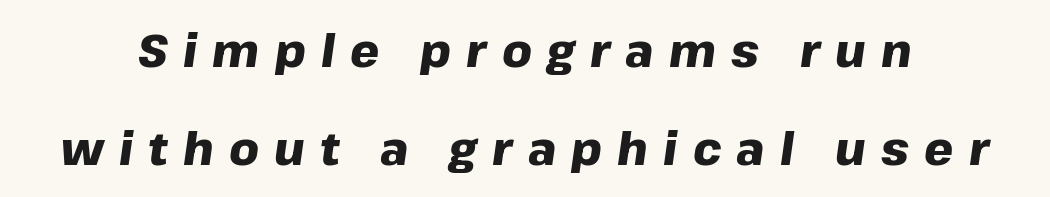
Descenders are the only things crossing below the line. The strokes are fattened all the way to bold. This is oblique type, the kind used for emphasis or titles. Varying glyph widths throughout — classic text-font behaviour. The face used here is rendered with a markedly widened letterfit.
